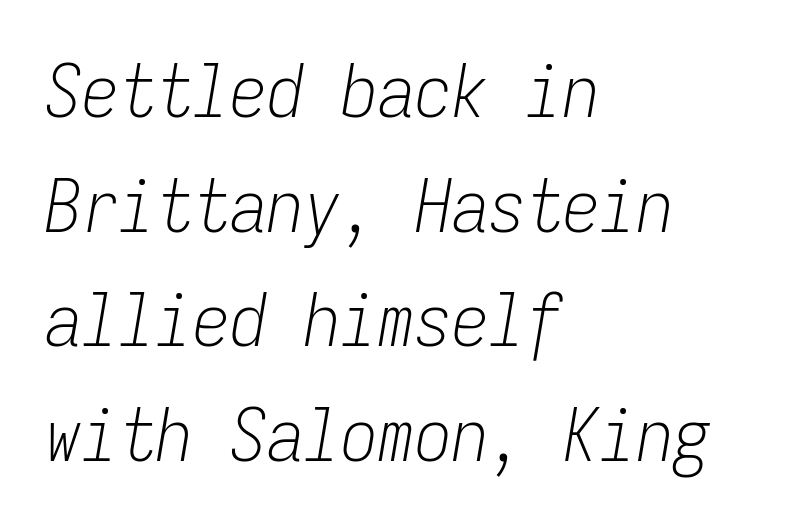
Unmarked baselines from the first word to the last. Between one letter and the next there's only the usual sliver of space. The rows are spaced the way most documents space them. The typography opts for an oblique posture over an upright one.
